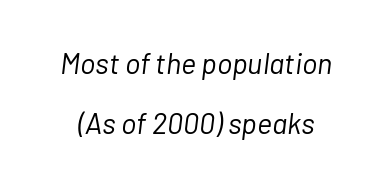
The image shows 29 px light type, italic (leaning right); set loose line spacing (2.08x), normal letter spacing, not underlined; low stroke contrast and a medium x-height.
